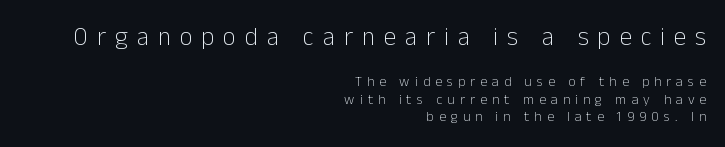
Layout note: lines flush right. The composition opens big and finishes small. This is not heavy type; no bold has been used. This is roman type, the default non-slanted kind. Decoration check: the copy has no underline.
